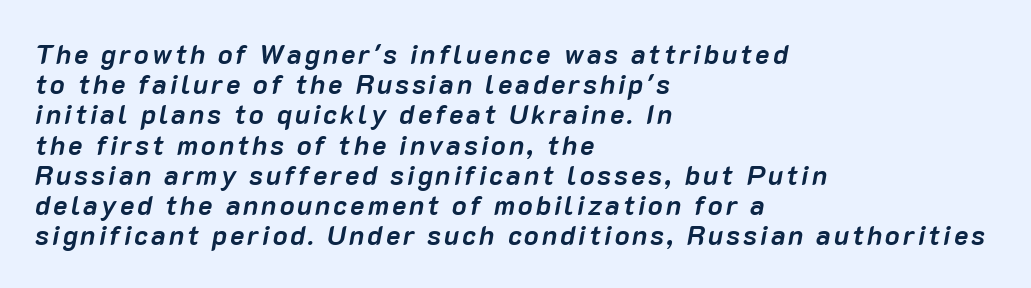
{"italic": "yes", "lean": "right", "slant_degrees": 10, "bold": "yes", "underline": "no", "align": "left", "line_spacing": "tight", "line_spacing_ratio": 1.12, "glyph_px": 27}
